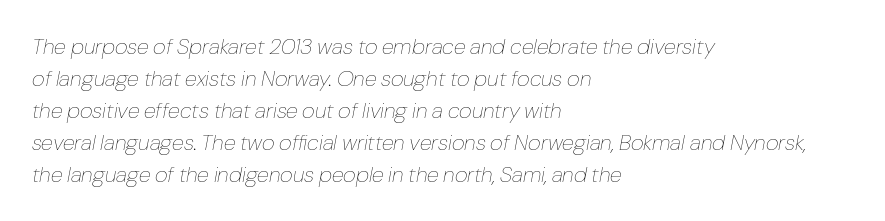
The image shows 22 px text type, italic (leaning right); set left-aligned, normal line spacing (1.45x), normal letter spacing, not underlined.
